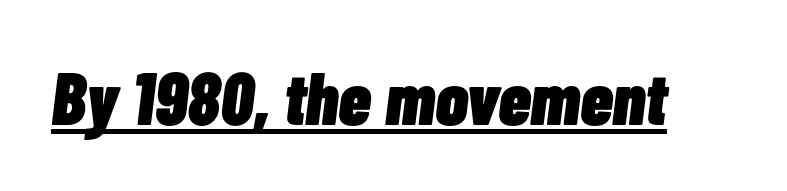
{"italic": "yes", "lean": "right", "slant_degrees": 7, "bold": "yes", "weight": "heavy", "width": "condensed", "stroke_contrast": "low", "x_height": "medium", "monospaced": "no", "underline": "yes", "letter_spacing": "normal", "letter_spacing_em": 0.0, "glyph_px": 74}
